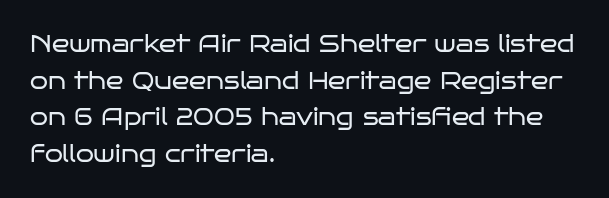
Notice how descenders clear the ascenders below comfortably — that's standard leading. Heft: none added — not bold. Posture: upright roman. The tracking reads as untouched default to a designer's eye. If you drew a ruler down the left edge, every line would touch it.
